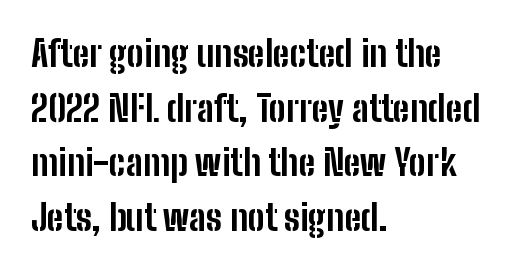
The image shows 36 px bold, condensed sans-serif type, upright; set left-aligned, normal line spacing (1.52x), normal letter spacing, not underlined; low stroke contrast and a medium x-height.
